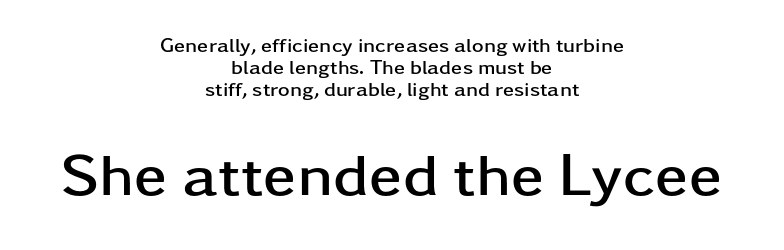
Q: Is the text bold? A: Yes.
Q: Is the text italic (slanted)? A: No, it is upright.
Q: Is the typeface a serif or a sans-serif typeface? A: Sans-serif.
Q: Is the text underlined? A: No.
Q: How is the paragraph aligned? A: Centered.
Q: Is the spacing between letters normal or unusually wide? A: Normal.
Q: Is the spacing between lines tight, normal or loose? A: Tight.
Q: Which block of text is set in a larger size, the first (top) or the second (bottom)? A: The second (bottom) one.
Q: Width (condensed, normal, or wide)? A: Wide.
Q: Stroke contrast? A: Low.
Q: x-height? A: Medium.
Q: Monospaced? A: No.
